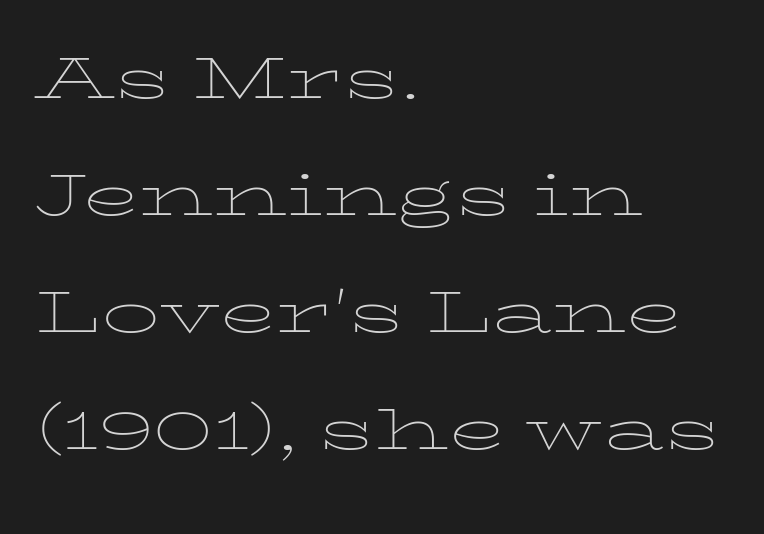
{"italic": "no", "bold": "no", "weight": "thin", "width": "wide", "stroke_contrast": "low", "x_height": "medium", "monospaced": "no", "underline": "no", "align": "left", "line_spacing": "normal", "line_spacing_ratio": 1.52, "letter_spacing": "normal", "letter_spacing_em": 0.0, "glyph_px": 77}
